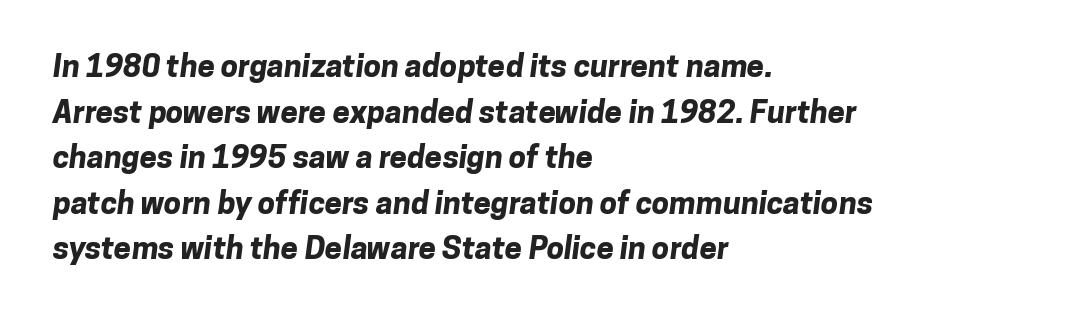
{"serif": "no", "bold": "yes", "weight": "bold", "width": "normal", "stroke_contrast": "low", "x_height": "medium", "monospaced": "no", "underline": "no", "align": "left", "line_spacing": "normal", "line_spacing_ratio": 1.47, "letter_spacing": "normal", "letter_spacing_em": 0.0, "glyph_px": 31}
